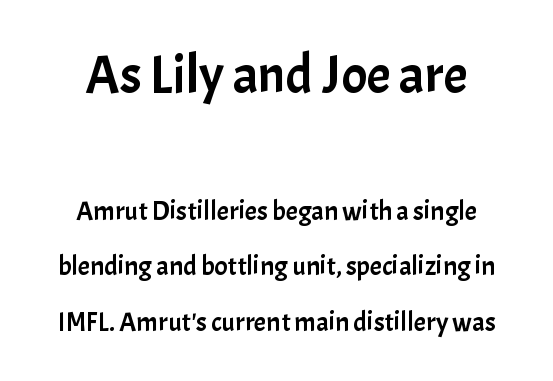
The image shows 54 px sans-serif type, upright; set loose line spacing (2.04x), normal letter spacing, not underlined; the first (top) block is 2.0x larger; low stroke contrast and a medium x-height.
